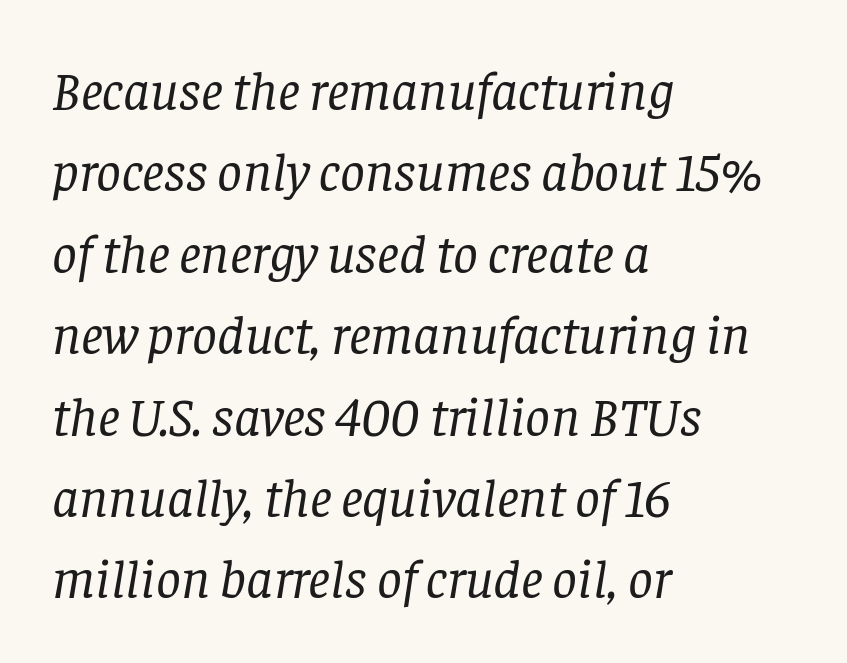
Q: Is the text bold? A: No.
Q: Is the text italic (slanted)? A: Yes, it leans right by about 8 degrees.
Q: Is the typeface a serif or a sans-serif typeface? A: Serif.
Q: Is the text underlined? A: No.
Q: How is the paragraph aligned? A: Left-aligned.
Q: Is the spacing between letters normal or unusually wide? A: Normal.
Q: Is the spacing between lines tight, normal or loose? A: Normal.
Q: Width (condensed, normal, or wide)? A: Normal.
Q: Stroke contrast? A: Low.
Q: x-height? A: Large.
Q: Monospaced? A: No.
